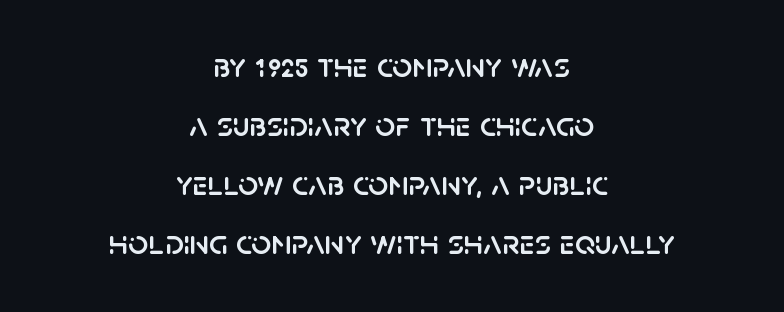
{"serif": "no", "italic": "no", "width": "normal", "stroke_contrast": "low", "x_height": "large", "monospaced": "no", "underline": "no", "align": "center", "line_spacing": "normal", "line_spacing_ratio": 1.69, "letter_spacing": "normal", "letter_spacing_em": 0.0, "glyph_px": 35}
